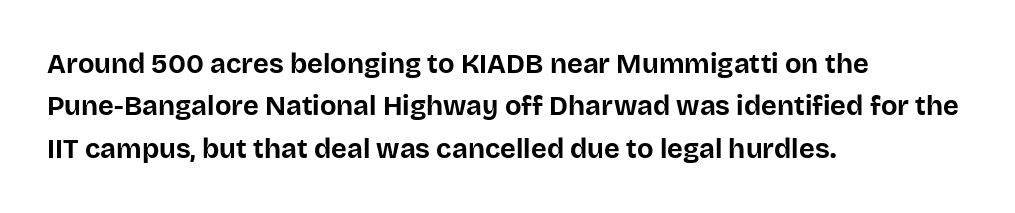
Q: Is the text bold? A: Yes.
Q: Is the text italic (slanted)? A: No, it is upright.
Q: Is the text underlined? A: No.
Q: How is the paragraph aligned? A: Left-aligned.
Q: Is the spacing between letters normal or unusually wide? A: Normal.
Q: Is the spacing between lines tight, normal or loose? A: Normal.
